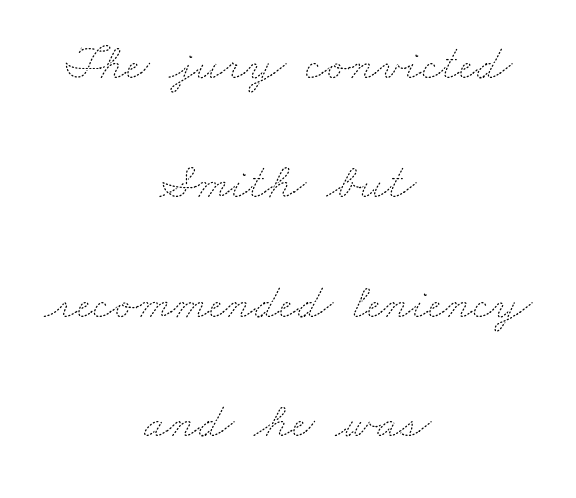
{"bold": "no", "weight": "thin", "width": "wide", "stroke_contrast": "medium", "x_height": "small", "monospaced": "no", "underline": "no", "align": "center", "line_spacing": "loose", "line_spacing_ratio": 2.39, "letter_spacing": "normal", "letter_spacing_em": 0.0, "glyph_px": 50}
